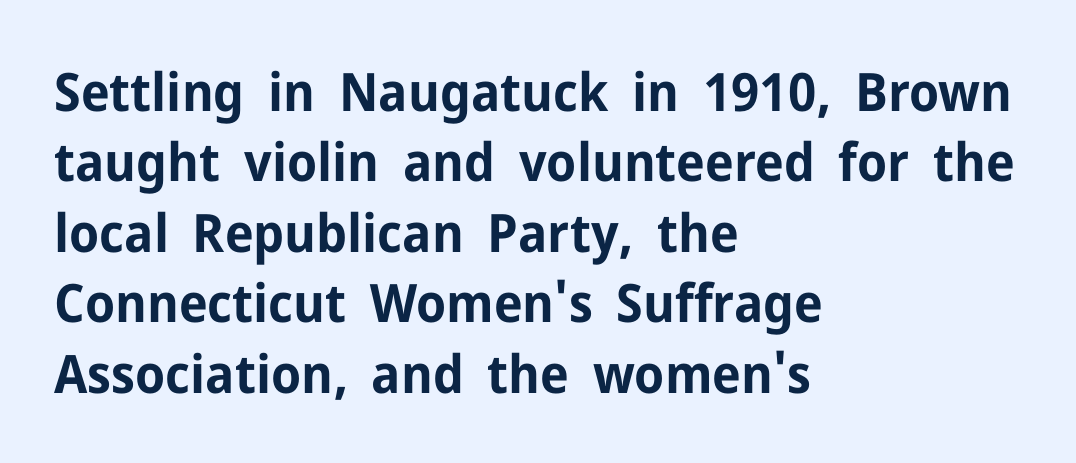
{"serif": "no", "italic": "no", "bold": "yes", "weight": "bold", "width": "normal", "stroke_contrast": "low", "x_height": "medium", "monospaced": "no", "underline": "no", "align": "left", "line_spacing": "normal", "line_spacing_ratio": 1.33, "letter_spacing": "normal", "letter_spacing_em": 0.0, "glyph_px": 53}
